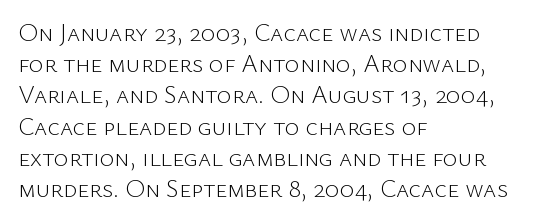
Spacing between characters is what you'd get straight out of the box. Ordinary non-slanted type is in use. The compositor pushed each line to the left boundary. Rows of type keep a routine distance in the vertical direction.
